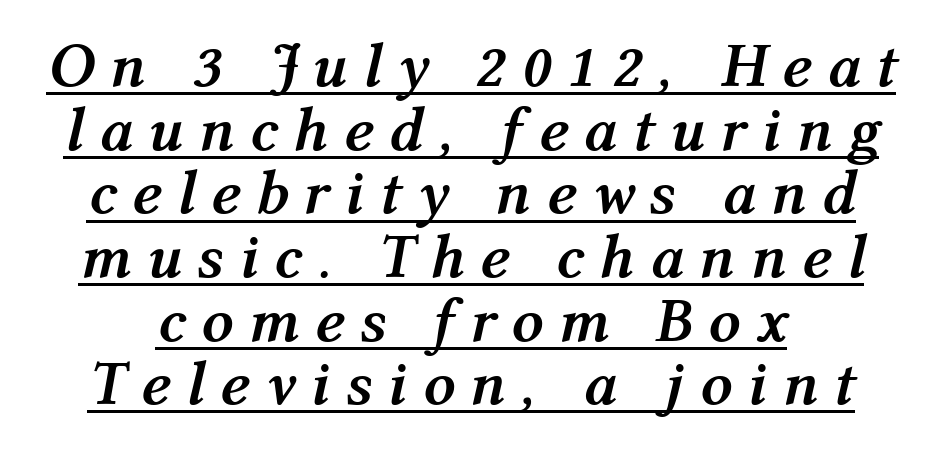
These lines carry a lot of weight — the face is fully bold. What's the leading like? Squeezed, with rows nearly overlapping. This sample uses expanded letter spacing, leaving extra air between glyphs. Has an underline been added? It has. Is this a fixed-width face? No — the glyphs have proportional, varying widths.
